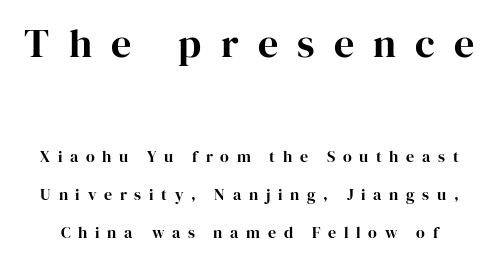
The image shows 40 px serif type, upright; set loose line spacing (2.37x), unusually wide letter spacing (+0.48 em), not underlined; the first (top) block is 2.5x larger; high stroke contrast and a medium x-height.
